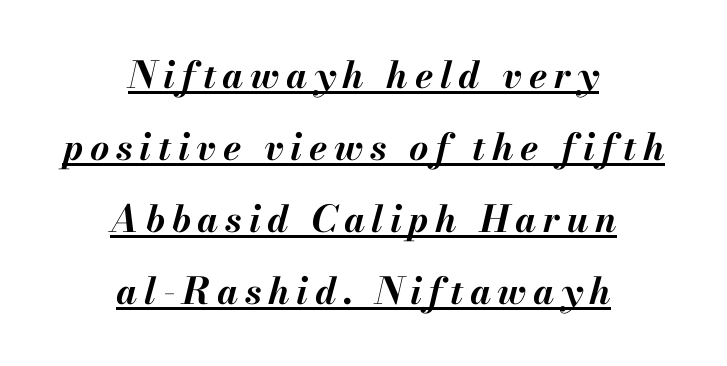
The image shows 37 px bold type, italic (leaning right); set centered, loose line spacing (1.95x), underlined; medium stroke contrast and a small x-height.
